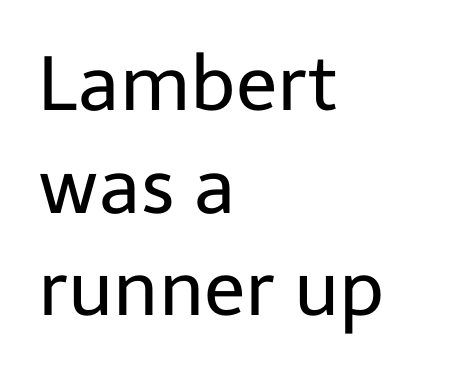
The type is set solid horizontally, with unmodified tracking. Compared with a centered layout, this one pins lines to the left instead. Each letter's strokes conclude bluntly, with no projecting serifs. Stroke mass is kept to a normal reading level or below. Quick note: not italic, upright.
